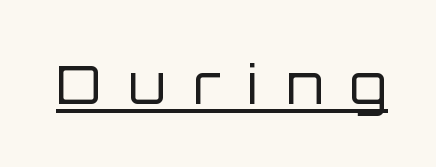
Observe the absence of serifs on each vertical stroke in this sample. The letters stand straight up with perfectly vertical stems. Heft: none added — not bold. This rendering widens character spacing well past its baseline value. Underlined type.
